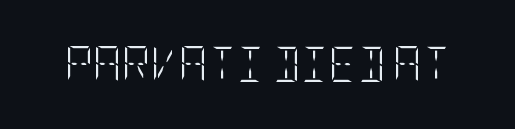
The image shows 35 px light, condensed type, upright; set normal letter spacing, not underlined; low stroke contrast and a large x-height.
